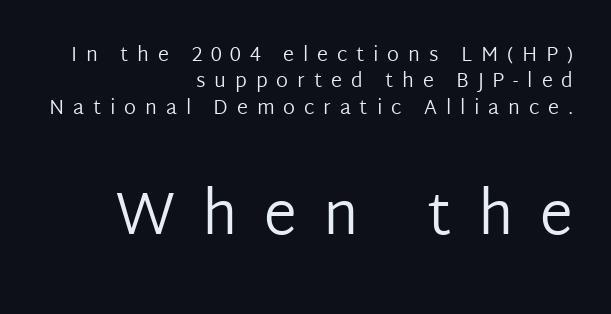
No chunkiness to these letters — they're not bold. Words float on clear page, feet unadorned. The rendering inserts visible extra space after every character. Note the varied advance widths — an 'i' is clearly narrower than an 'm'. A flush-right, rag-left setting is used for this passage.
